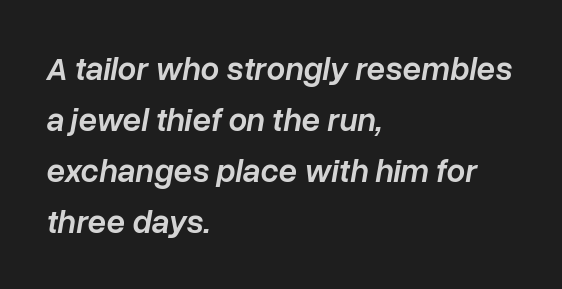
Q: Is the text bold? A: Semi-bold.
Q: Is the text italic (slanted)? A: Yes, it leans right by about 10 degrees.
Q: Is the text underlined? A: No.
Q: How is the paragraph aligned? A: Left-aligned.
Q: Is the spacing between letters normal or unusually wide? A: Normal.
Q: Is the spacing between lines tight, normal or loose? A: Normal.
Q: Width (condensed, normal, or wide)? A: Normal.
Q: Stroke contrast? A: Low.
Q: x-height? A: Medium.
Q: Monospaced? A: No.
